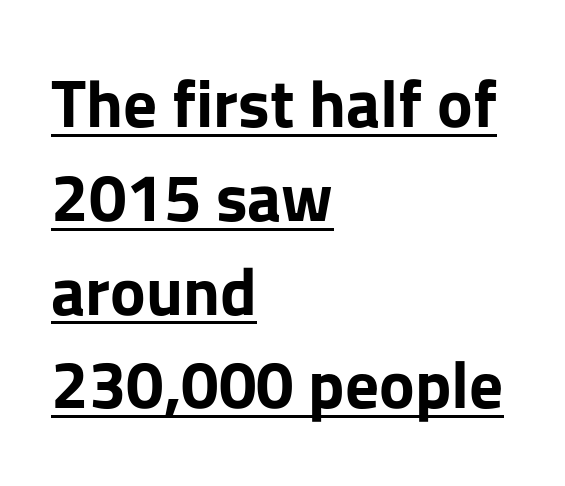
Q: Is the text bold? A: Yes.
Q: Is the text italic (slanted)? A: No, it is upright.
Q: Is the typeface a serif or a sans-serif typeface? A: Sans-serif.
Q: Is the text underlined? A: Yes.
Q: How is the paragraph aligned? A: Left-aligned.
Q: Is the spacing between letters normal or unusually wide? A: Normal.
Q: Is the spacing between lines tight, normal or loose? A: Normal.
Q: Width (condensed, normal, or wide)? A: Normal.
Q: Stroke contrast? A: Low.
Q: x-height? A: Medium.
Q: Monospaced? A: No.
